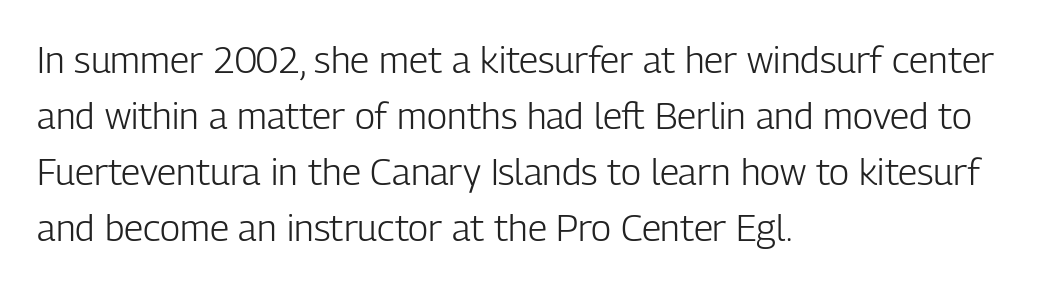
Q: Is the text bold? A: No.
Q: Is the text italic (slanted)? A: No, it is upright.
Q: Is the typeface a serif or a sans-serif typeface? A: Sans-serif.
Q: Is the text underlined? A: No.
Q: How is the paragraph aligned? A: Left-aligned.
Q: Is the spacing between letters normal or unusually wide? A: Normal.
Q: Is the spacing between lines tight, normal or loose? A: Normal.
Q: Width (condensed, normal, or wide)? A: Condensed.
Q: Stroke contrast? A: Low.
Q: x-height? A: Medium.
Q: Monospaced? A: No.
